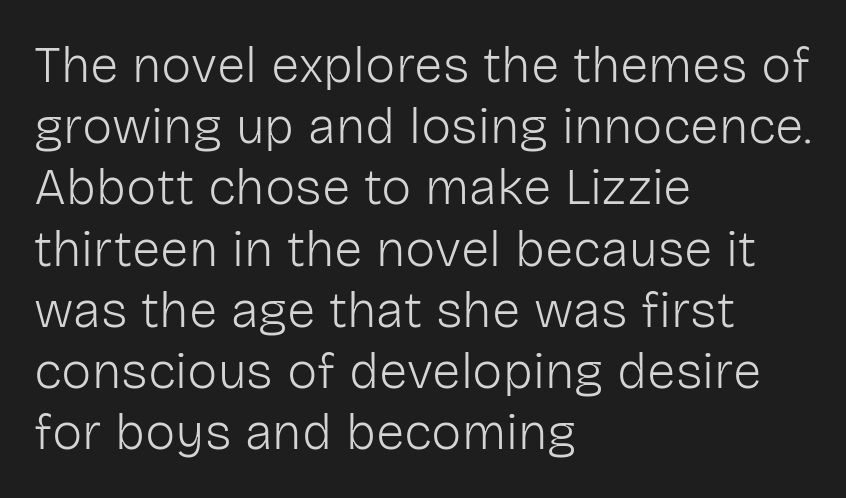
The face used here is proportionally spaced, like ordinary book or web type. You could call the tracking neutral — neither tight nor loose. This rendering uses left alignment, leaving the right contour irregular. Rule under the text: the space is simply empty. The font family rendered here belongs to the sans-serif group. Weight class: somewhere from thin through regular.
